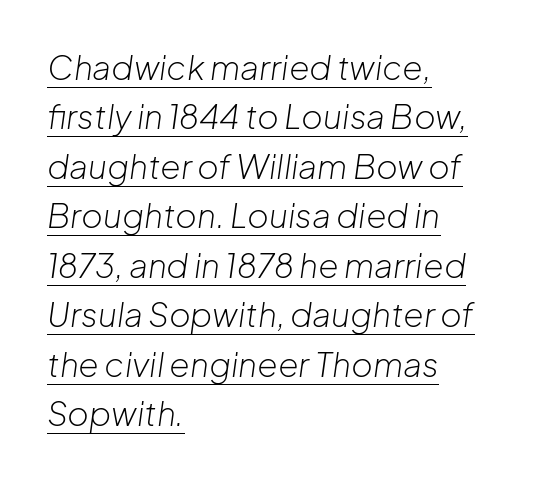
The letters sit at their default tracking, neither squeezed nor spread. Spacing verdict: proportional, widths tailored to each character. Has an underline been added? It has. Left-aligned paragraph, ragged on the right. Weight: not bold — regular or lighter. The letters are slanted; this is an italic face.
